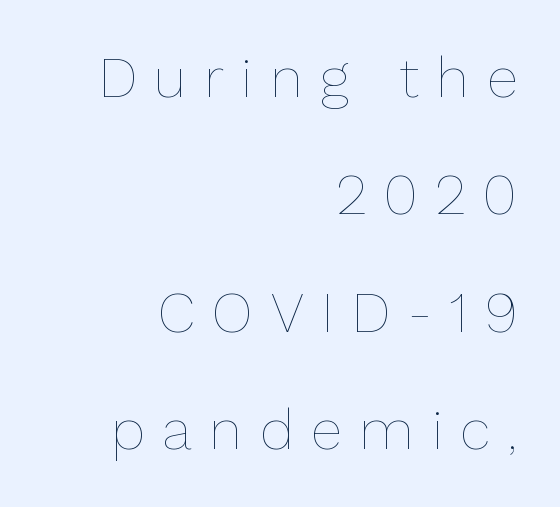
The image shows 57 px thin type, upright; set right-aligned, loose line spacing (2.06x), unusually wide letter spacing (+0.31 em), not underlined; low stroke contrast and a medium x-height.
